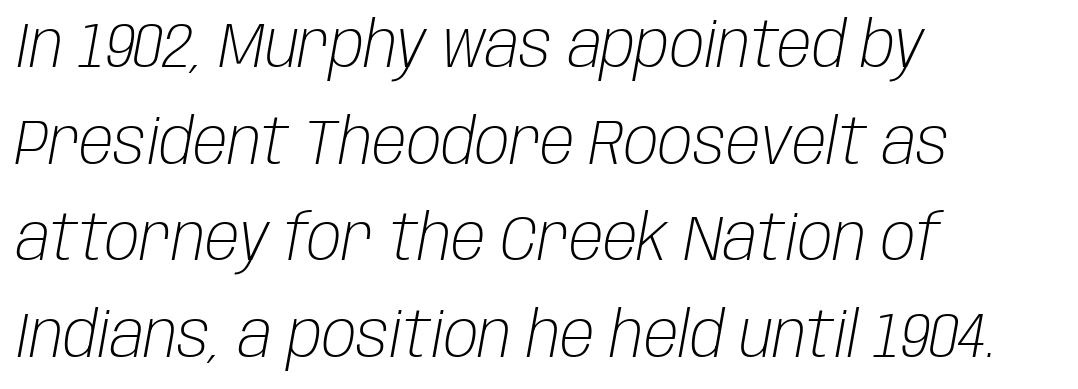
Q: Is the text bold? A: No.
Q: Is the text italic (slanted)? A: Yes, it leans right by about 10 degrees.
Q: Is the text underlined? A: No.
Q: How is the paragraph aligned? A: Left-aligned.
Q: Is the spacing between letters normal or unusually wide? A: Normal.
Q: Is the spacing between lines tight, normal or loose? A: Normal.
Q: Width (condensed, normal, or wide)? A: Condensed.
Q: Stroke contrast? A: Low.
Q: x-height? A: Large.
Q: Monospaced? A: No.
